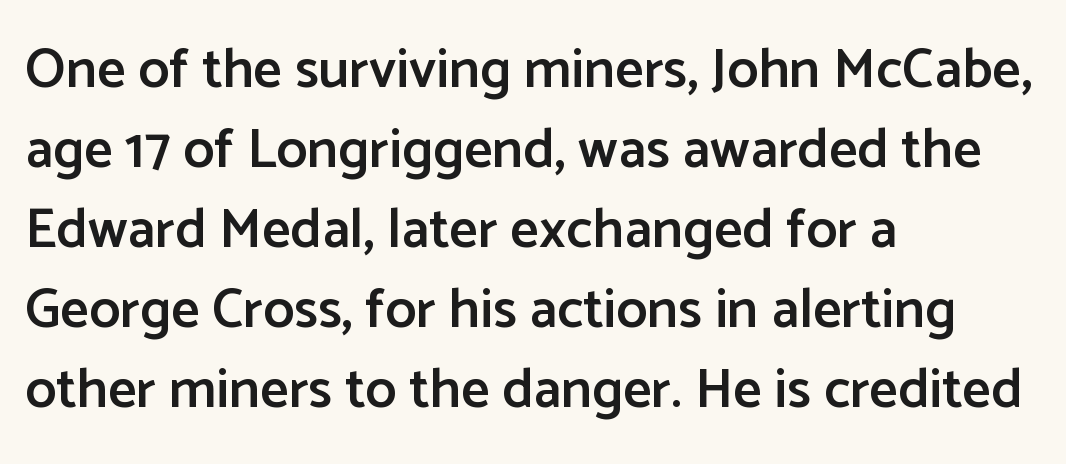
Default kerning and tracking; the words read as compact shapes. The gap between lines stays unmarked. These lines are set flush left with a ragged right edge. You can tell it's not italic because the verticals are truly vertical.
